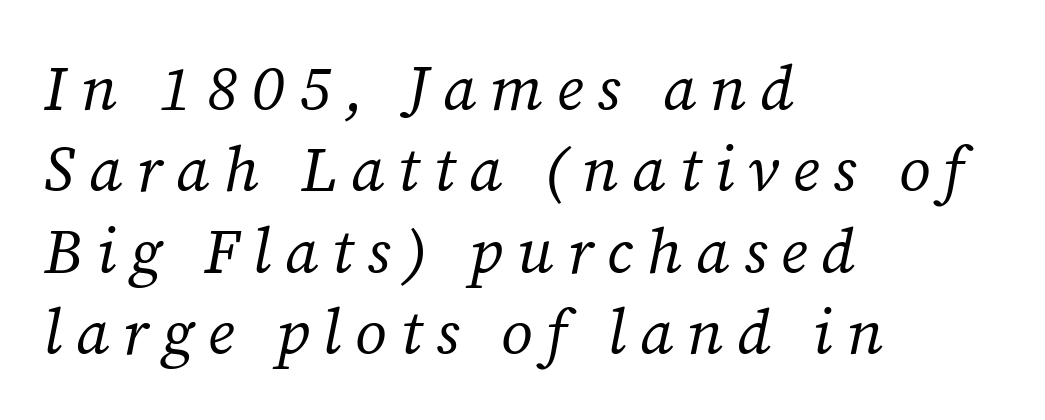
Each letter's strokes conclude with small projecting serifs. The letters advance in unequal steps, a hallmark of proportional type. Glance below the letters and you will spot only blank space. Quick note: italic. Regular leading. This rendering uses left alignment, leaving the right contour irregular.
